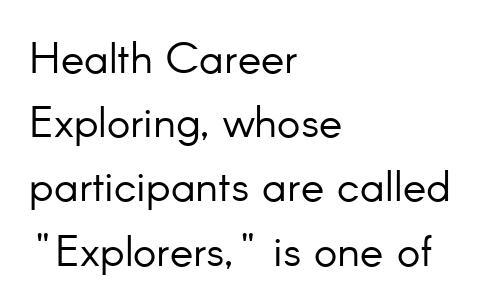
Q: Is the text bold? A: No.
Q: Is the text italic (slanted)? A: No, it is upright.
Q: Is the typeface a serif or a sans-serif typeface? A: Sans-serif.
Q: Is the text underlined? A: No.
Q: How is the paragraph aligned? A: Left-aligned.
Q: Is the spacing between letters normal or unusually wide? A: Normal.
Q: Is the spacing between lines tight, normal or loose? A: Normal.
Q: Width (condensed, normal, or wide)? A: Normal.
Q: Stroke contrast? A: Low.
Q: x-height? A: Small.
Q: Monospaced? A: No.
